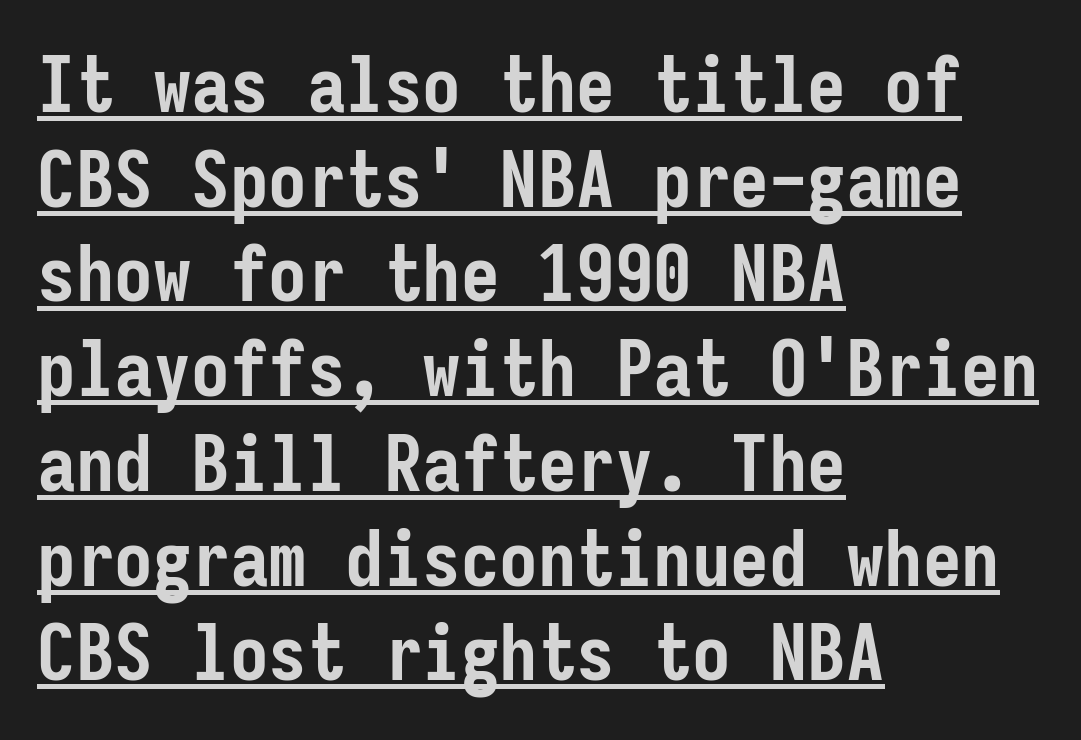
{"serif": "no", "italic": "no", "bold": "yes", "weight": "semibold", "width": "condensed", "stroke_contrast": "low", "x_height": "medium", "monospaced": "yes", "underline": "yes", "align": "left", "line_spacing_ratio": 1.23, "letter_spacing": "normal", "letter_spacing_em": 0.0, "glyph_px": 77}
